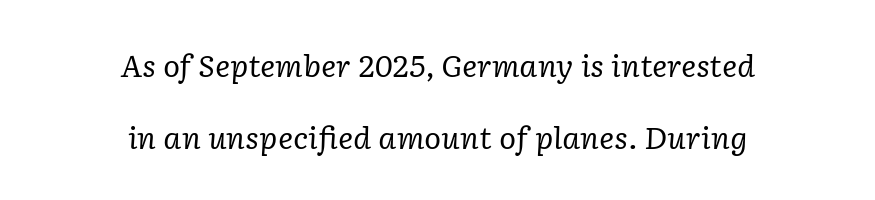
Q: Is the text bold? A: No.
Q: Is the text italic (slanted)? A: Yes, it leans right by about 2 degrees.
Q: Is the typeface a serif or a sans-serif typeface? A: Serif.
Q: Is the text underlined? A: No.
Q: How is the paragraph aligned? A: Centered.
Q: Is the spacing between letters normal or unusually wide? A: Normal.
Q: Is the spacing between lines tight, normal or loose? A: Loose.
Q: Width (condensed, normal, or wide)? A: Normal.
Q: Stroke contrast? A: Low.
Q: x-height? A: Medium.
Q: Monospaced? A: No.
